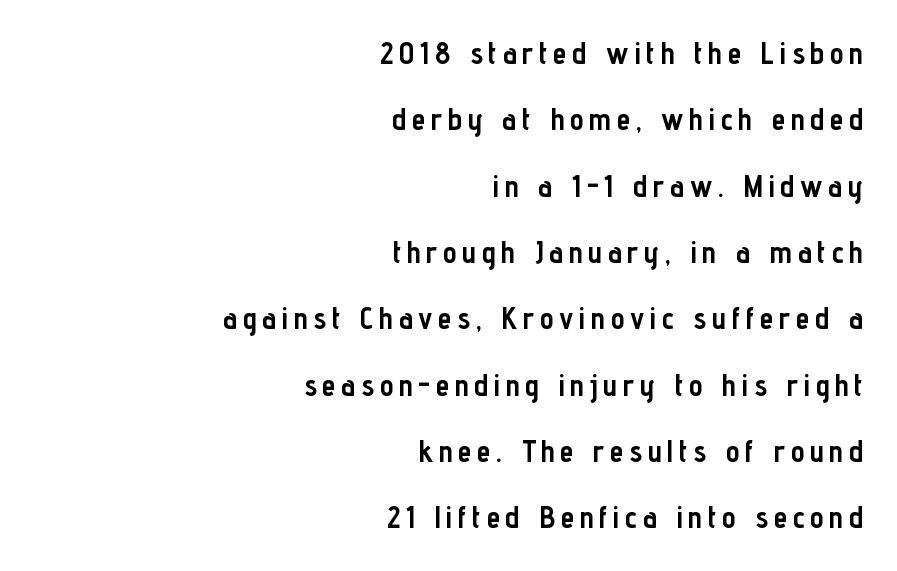
The image shows 31 px semibold, condensed sans-serif type, upright; set right-aligned, loose line spacing (2.14x), not underlined; low stroke contrast and a medium x-height.
